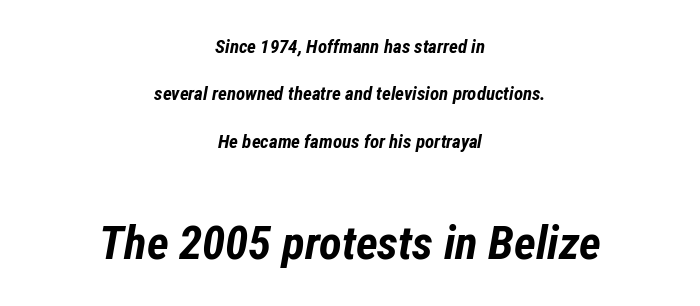
Q: Is the text bold? A: Yes.
Q: Is the text italic (slanted)? A: Yes, it leans right by about 12 degrees.
Q: Is the text underlined? A: No.
Q: How is the paragraph aligned? A: Centered.
Q: Is the spacing between letters normal or unusually wide? A: Normal.
Q: Is the spacing between lines tight, normal or loose? A: Loose.
Q: Which block of text is set in a larger size, the first (top) or the second (bottom)? A: The second (bottom) one.
Q: Width (condensed, normal, or wide)? A: Condensed.
Q: Stroke contrast? A: Low.
Q: x-height? A: Medium.
Q: Monospaced? A: No.
